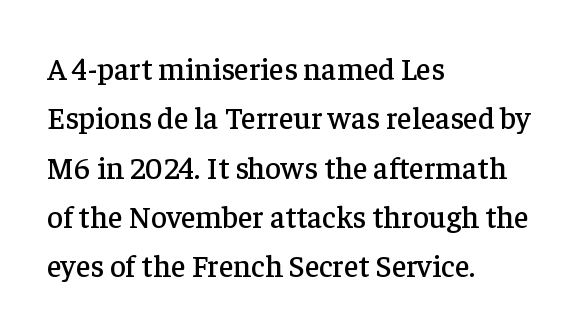
Observe the ordinary spacing: letters are neighbours, not strangers. Little horizontal feet cap the strokes, marking this as serif type. This rendering features lettering with no underline. Typeset ragged right — the left edge is the straight one.
